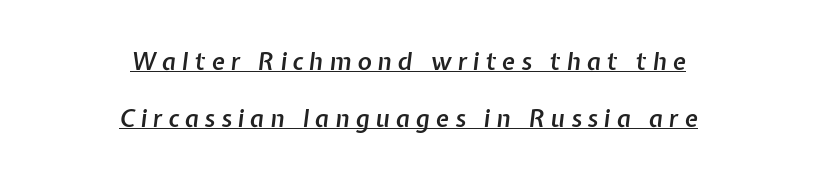
Q: Is the text bold? A: Semi-bold.
Q: Is the text italic (slanted)? A: Yes, it leans right by about 7 degrees.
Q: Is the text underlined? A: Yes.
Q: How is the paragraph aligned? A: Centered.
Q: Is the spacing between letters normal or unusually wide? A: Unusually wide.
Q: Is the spacing between lines tight, normal or loose? A: Loose.
